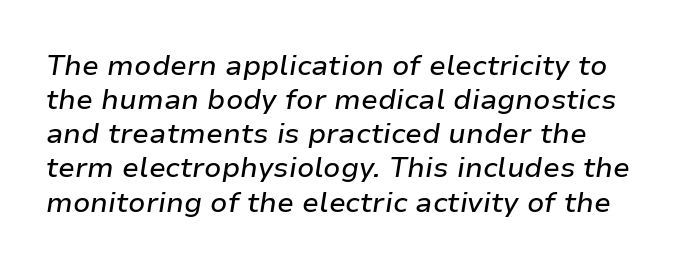
Emphasis-style slanted type is in use. These lines are rendered in a variable-pitch font. Inter-character spacing is left at the font's built-in metrics. Quick note: underline off. Left-aligned paragraph, ragged on the right.
